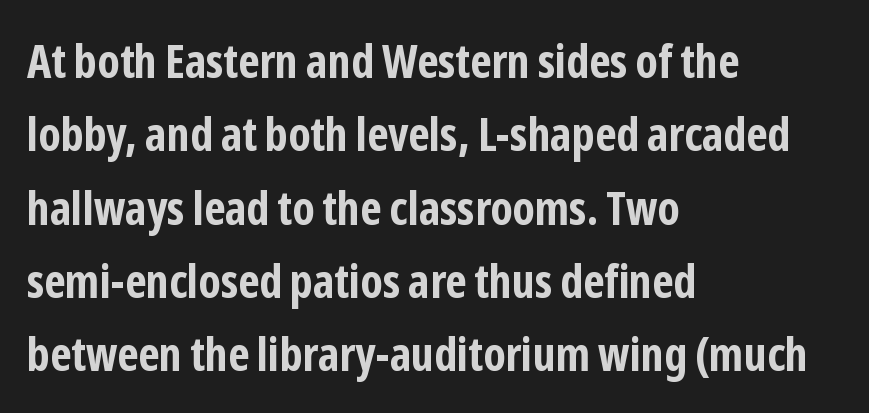
Q: Is the text bold? A: Yes.
Q: Is the text italic (slanted)? A: No, it is upright.
Q: Is the typeface a serif or a sans-serif typeface? A: Sans-serif.
Q: Is the text underlined? A: No.
Q: How is the paragraph aligned? A: Left-aligned.
Q: Is the spacing between letters normal or unusually wide? A: Normal.
Q: Is the spacing between lines tight, normal or loose? A: Normal.
Q: Width (condensed, normal, or wide)? A: Condensed.
Q: Stroke contrast? A: Low.
Q: x-height? A: Medium.
Q: Monospaced? A: No.
